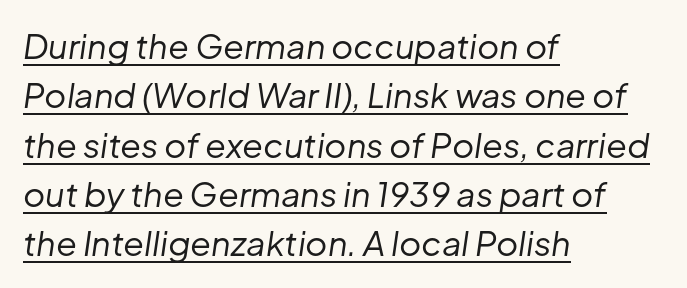
{"italic": "yes", "lean": "right", "slant_degrees": 8, "bold": "no", "weight": "regular", "width": "normal", "stroke_contrast": "low", "x_height": "medium", "monospaced": "no", "underline": "yes", "align": "left", "line_spacing": "normal", "line_spacing_ratio": 1.45, "letter_spacing": "normal", "letter_spacing_em": 0.0, "glyph_px": 34}
